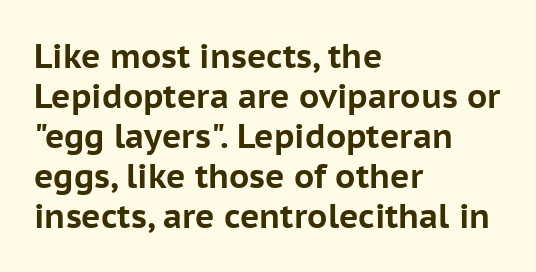
{"serif": "no", "italic": "no", "bold": "yes", "weight": "bold", "width": "normal", "stroke_contrast": "low", "x_height": "medium", "monospaced": "no", "underline": "no", "align": "left", "line_spacing_ratio": 1.21, "letter_spacing": "normal", "letter_spacing_em": 0.0, "glyph_px": 33}
